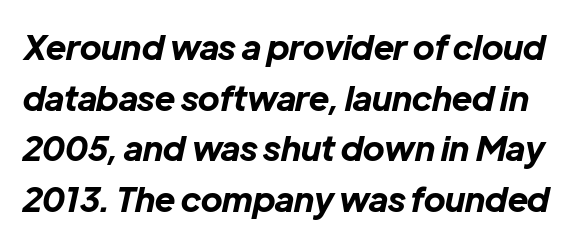
Q: Is the text bold? A: Yes.
Q: Is the text italic (slanted)? A: Yes, it leans right by about 12 degrees.
Q: Is the text underlined? A: No.
Q: Is the spacing between letters normal or unusually wide? A: Normal.
Q: Is the spacing between lines tight, normal or loose? A: Normal.
Q: Width (condensed, normal, or wide)? A: Normal.
Q: Stroke contrast? A: Low.
Q: x-height? A: Medium.
Q: Monospaced? A: No.
